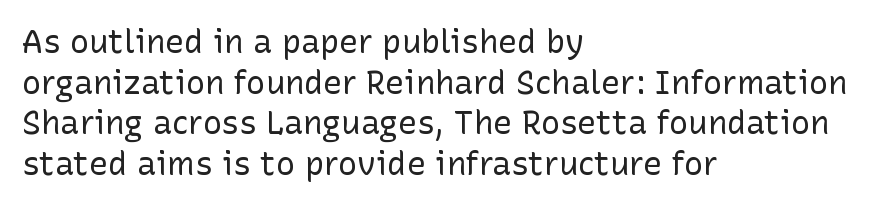
{"serif": "no", "italic": "no", "bold": "no", "weight": "regular", "width": "normal", "stroke_contrast": "low", "x_height": "medium", "monospaced": "no", "underline": "no", "align": "left", "line_spacing": "normal", "line_spacing_ratio": 1.27, "letter_spacing": "normal", "letter_spacing_em": 0.0, "glyph_px": 32}
